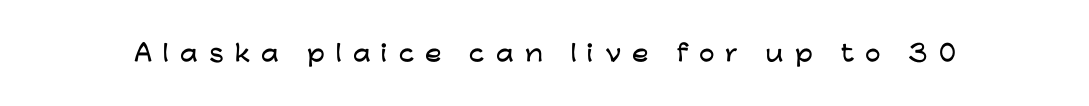
This sample uses expanded letter spacing, leaving extra air between glyphs. Does the lettering tilt? It doesn't — this is upright. The space directly below the letters is spotless.
